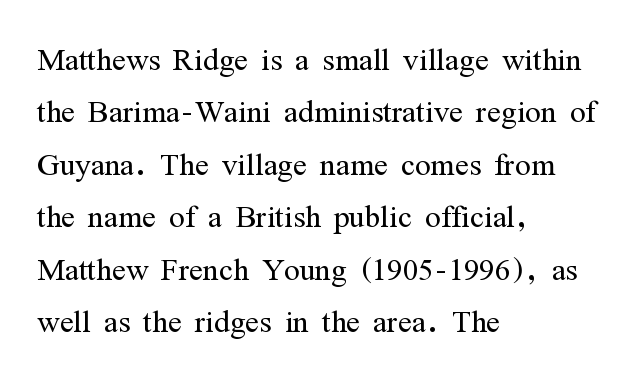
Q: Is the text bold? A: No.
Q: Is the text italic (slanted)? A: No, it is upright.
Q: Is the typeface a serif or a sans-serif typeface? A: Serif.
Q: Is the text underlined? A: No.
Q: How is the paragraph aligned? A: Left-aligned.
Q: Is the spacing between letters normal or unusually wide? A: Normal.
Q: Is the spacing between lines tight, normal or loose? A: Normal.
Q: Width (condensed, normal, or wide)? A: Condensed.
Q: Stroke contrast? A: Medium.
Q: x-height? A: Medium.
Q: Monospaced? A: No.
